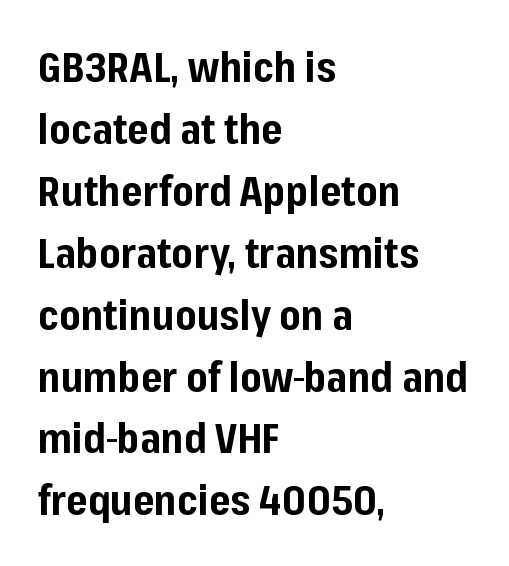
{"serif": "no", "italic": "no", "bold": "yes", "weight": "bold", "width": "normal", "stroke_contrast": "low", "x_height": "medium", "monospaced": "no", "underline": "no", "align": "left", "line_spacing": "normal", "line_spacing_ratio": 1.51, "letter_spacing": "normal", "letter_spacing_em": 0.0, "glyph_px": 41}
